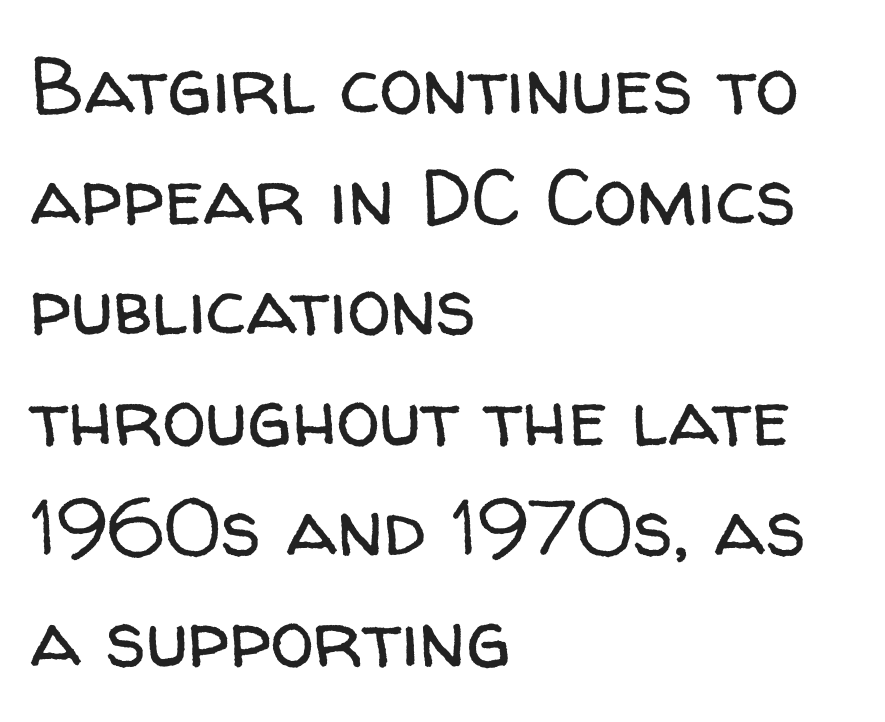
The image shows 79 px regular-weight sans-serif type, upright; set left-aligned, normal line spacing (1.4x), normal letter spacing, not underlined; low stroke contrast and a medium x-height.
